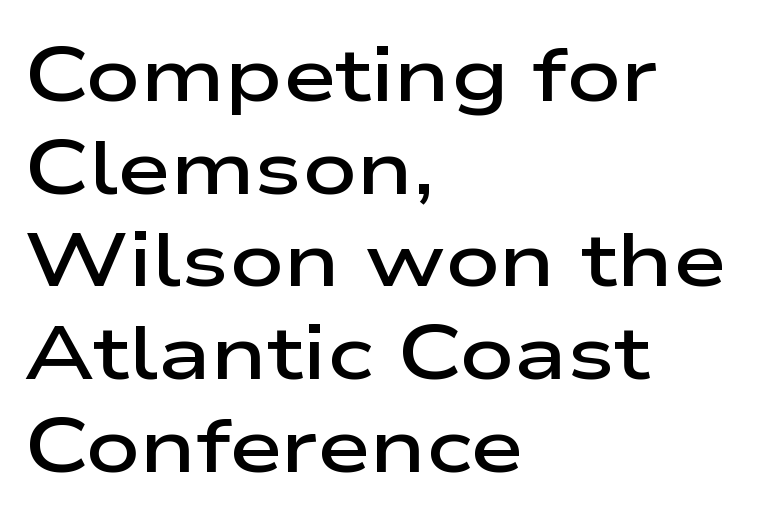
Q: Is the text bold? A: Semi-bold.
Q: Is the text italic (slanted)? A: No, it is upright.
Q: Is the typeface a serif or a sans-serif typeface? A: Sans-serif.
Q: Is the text underlined? A: No.
Q: How is the paragraph aligned? A: Left-aligned.
Q: Is the spacing between letters normal or unusually wide? A: Normal.
Q: Width (condensed, normal, or wide)? A: Wide.
Q: Stroke contrast? A: Low.
Q: x-height? A: Medium.
Q: Monospaced? A: No.
